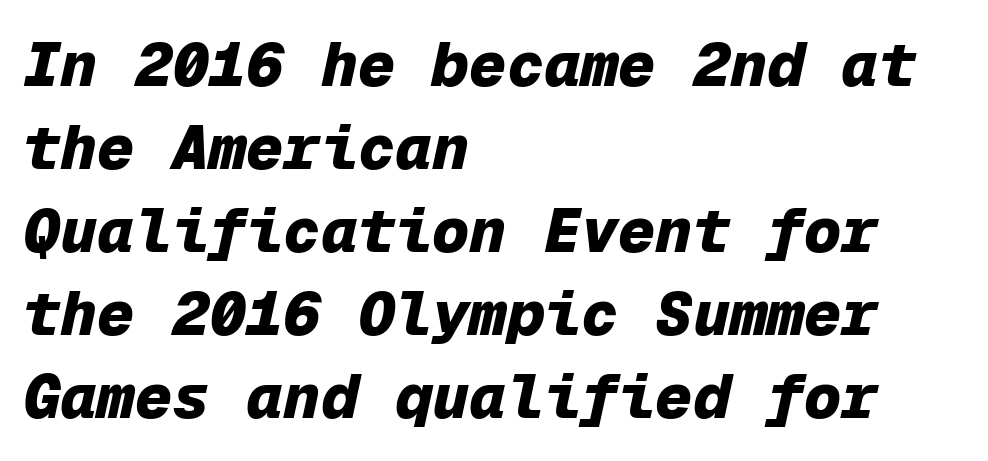
Q: Is the text bold? A: Yes.
Q: Is the text italic (slanted)? A: Yes, it leans right by about 12 degrees.
Q: Is the text underlined? A: No.
Q: How is the paragraph aligned? A: Left-aligned.
Q: Is the spacing between letters normal or unusually wide? A: Normal.
Q: Is the spacing between lines tight, normal or loose? A: Normal.
Q: Width (condensed, normal, or wide)? A: Normal.
Q: Stroke contrast? A: Low.
Q: x-height? A: Medium.
Q: Monospaced? A: Yes.
